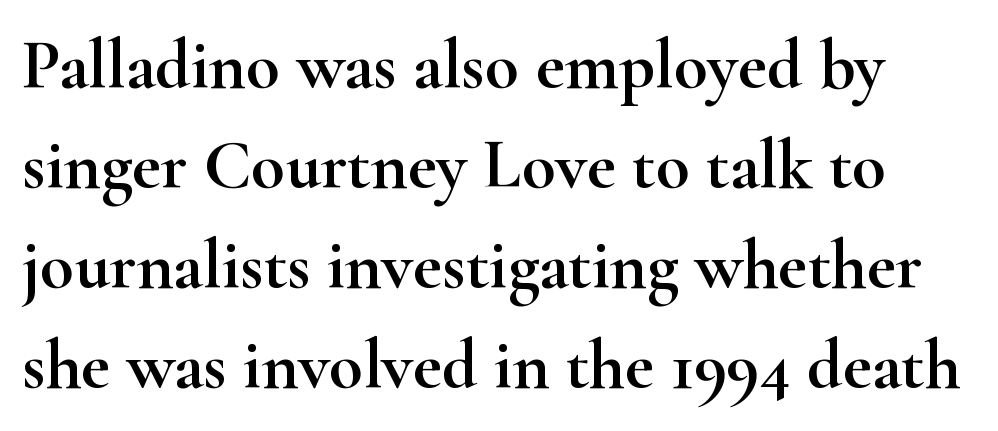
Honestly, the letter spacing is just normal — you wouldn't notice it. To sum up the face: it has serifs. Line spacing here is normal. Is this a fixed-width face? No — the glyphs have proportional, varying widths.
